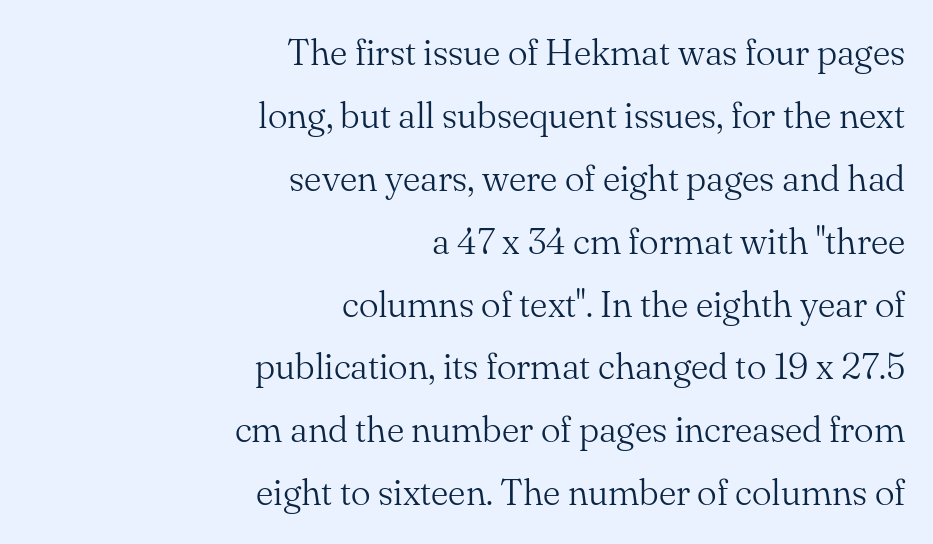
This is not heavy type; no bold has been used. Each word holds together tightly as a unit, with standard inter-letter gaps. Is the block centered? No — it sits flush against the right margin. The specimen omits any rule beneath the text block's lines. The rows are spaced the way most documents space them. Here the designer chose a conventional face with non-uniform glyph widths.
